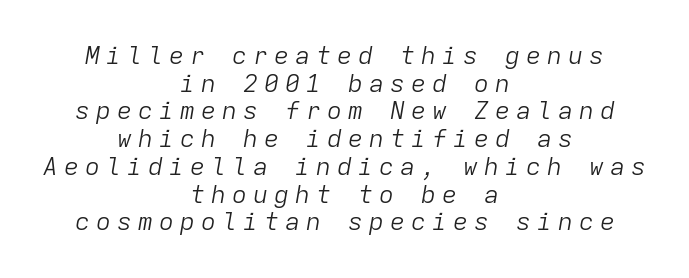
Would a proofreader flag this as italicized? Yes. Underlining? Definitely not there. These lines have a slow, spaced-out rhythm from letter to letter. Layout note: lines centered. Summary of weight: not heavy and not bold.
